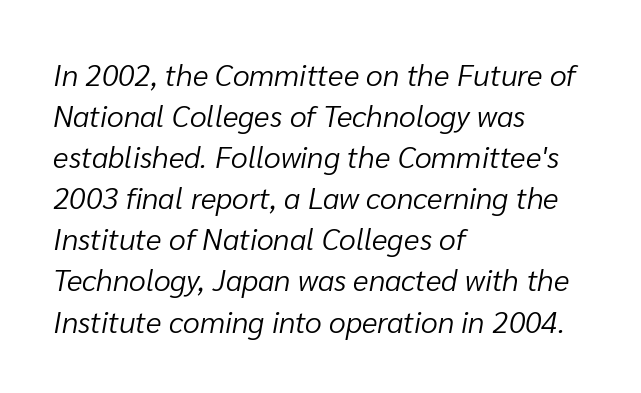
The image shows 30 px light type, italic (leaning right); set left-aligned, normal line spacing (1.37x), normal letter spacing, not underlined; low stroke contrast and a medium x-height.
